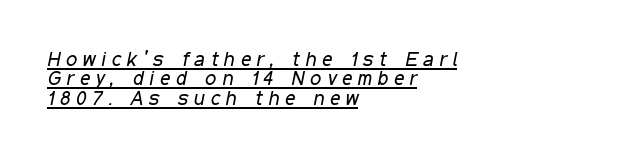
Q: Is the text bold? A: No.
Q: Is the text italic (slanted)? A: Yes, it leans right by about 11 degrees.
Q: Is the text underlined? A: Yes.
Q: How is the paragraph aligned? A: Left-aligned.
Q: Is the spacing between letters normal or unusually wide? A: Unusually wide.
Q: Is the spacing between lines tight, normal or loose? A: Tight.
